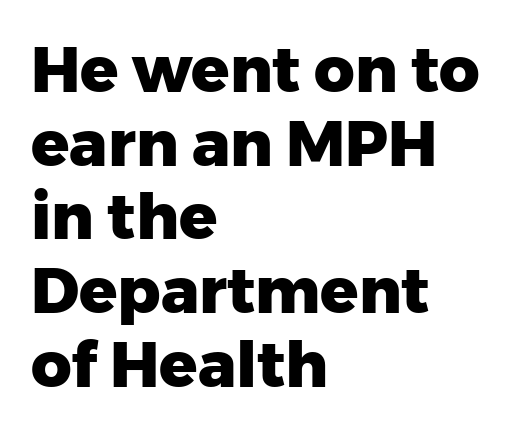
The image shows 63 px heavy sans-serif type, upright; set left-aligned, line spacing 1.17x, normal letter spacing, not underlined; low stroke contrast and a medium x-height.
